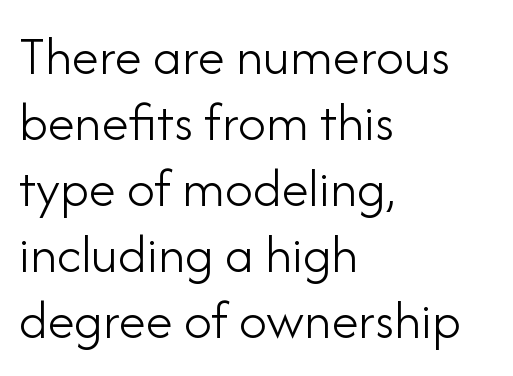
{"serif": "no", "italic": "no", "bold": "no", "weight": "light", "width": "normal", "stroke_contrast": "low", "x_height": "small", "monospaced": "no", "underline": "no", "align": "left", "line_spacing_ratio": 1.2, "letter_spacing": "normal", "letter_spacing_em": 0.0, "glyph_px": 55}
